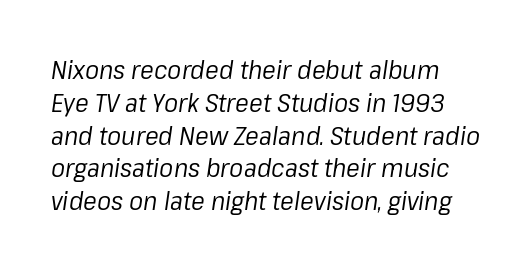
The image shows 26 px text type, italic (leaning right); set normal line spacing (1.26x), normal letter spacing, not underlined.
